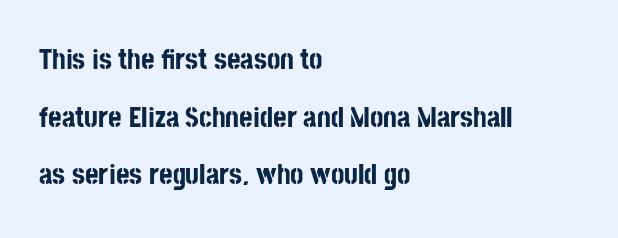
{"serif": "no", "italic": "no", "bold": "yes", "weight": "bold", "width": "condensed", "stroke_contrast": "low", "x_height": "large", "monospaced": "no", "underline": "no", "align": "left", "line_spacing": "loose", "line_spacing_ratio": 1.99, "letter_spacing": "normal", "letter_spacing_em": 0.0, "glyph_px": 29}
